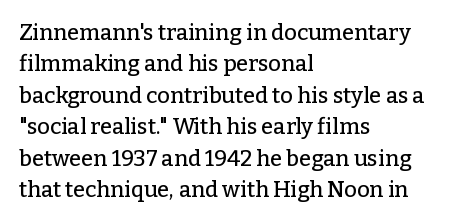
The image shows 22 px text type, upright; set left-aligned, normal line spacing (1.43x), normal letter spacing, not underlined.
